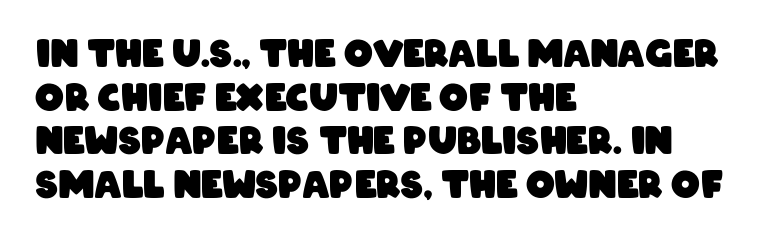
Q: Is the text bold? A: Yes.
Q: Is the typeface a serif or a sans-serif typeface? A: Sans-serif.
Q: Is the text underlined? A: No.
Q: How is the paragraph aligned? A: Left-aligned.
Q: Is the spacing between letters normal or unusually wide? A: Normal.
Q: Width (condensed, normal, or wide)? A: Condensed.
Q: Stroke contrast? A: Low.
Q: x-height? A: Large.
Q: Monospaced? A: No.
